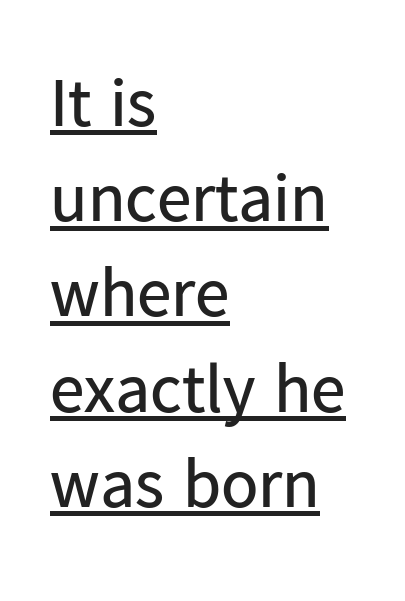
{"serif": "no", "italic": "no", "bold": "no", "weight": "regular", "width": "normal", "stroke_contrast": "low", "x_height": "medium", "monospaced": "no", "underline": "yes", "align": "left", "line_spacing": "normal", "line_spacing_ratio": 1.38, "letter_spacing": "normal", "letter_spacing_em": 0.0, "glyph_px": 69}
